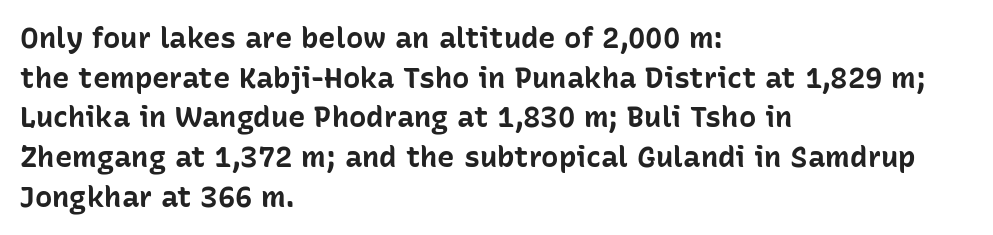
{"serif": "no", "italic": "no", "bold": "yes", "weight": "bold", "width": "normal", "stroke_contrast": "low", "x_height": "medium", "monospaced": "no", "underline": "no", "align": "left", "line_spacing": "normal", "line_spacing_ratio": 1.37, "letter_spacing": "normal", "letter_spacing_em": 0.0, "glyph_px": 29}
